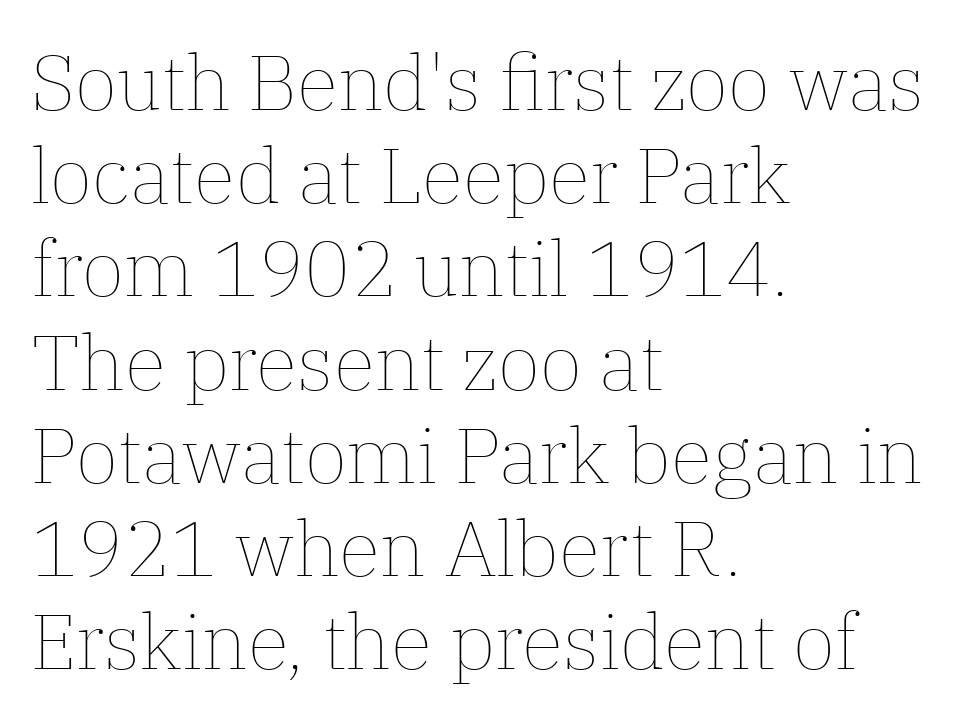
{"italic": "no", "bold": "no", "weight": "thin", "width": "normal", "stroke_contrast": "low", "x_height": "medium", "monospaced": "no", "underline": "no", "align": "left", "line_spacing_ratio": 1.21, "letter_spacing": "normal", "letter_spacing_em": 0.0, "glyph_px": 77}
